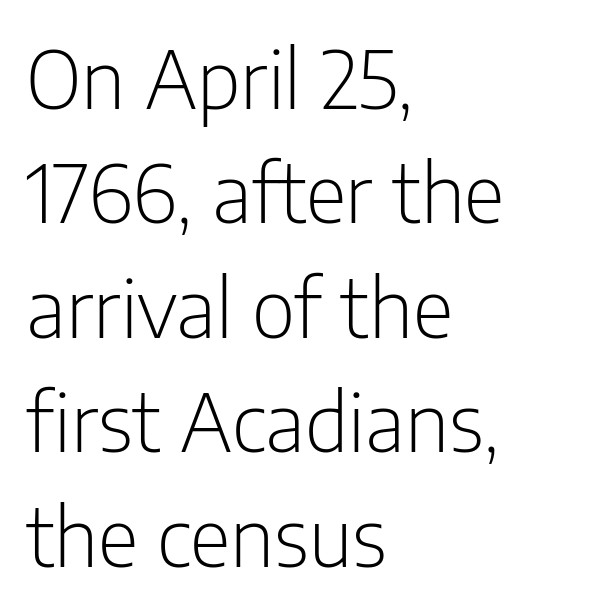
Q: Is the text bold? A: No.
Q: Is the text italic (slanted)? A: No, it is upright.
Q: Is the typeface a serif or a sans-serif typeface? A: Sans-serif.
Q: Is the text underlined? A: No.
Q: How is the paragraph aligned? A: Left-aligned.
Q: Is the spacing between letters normal or unusually wide? A: Normal.
Q: Is the spacing between lines tight, normal or loose? A: Normal.
Q: Width (condensed, normal, or wide)? A: Condensed.
Q: Stroke contrast? A: Low.
Q: x-height? A: Medium.
Q: Monospaced? A: No.
